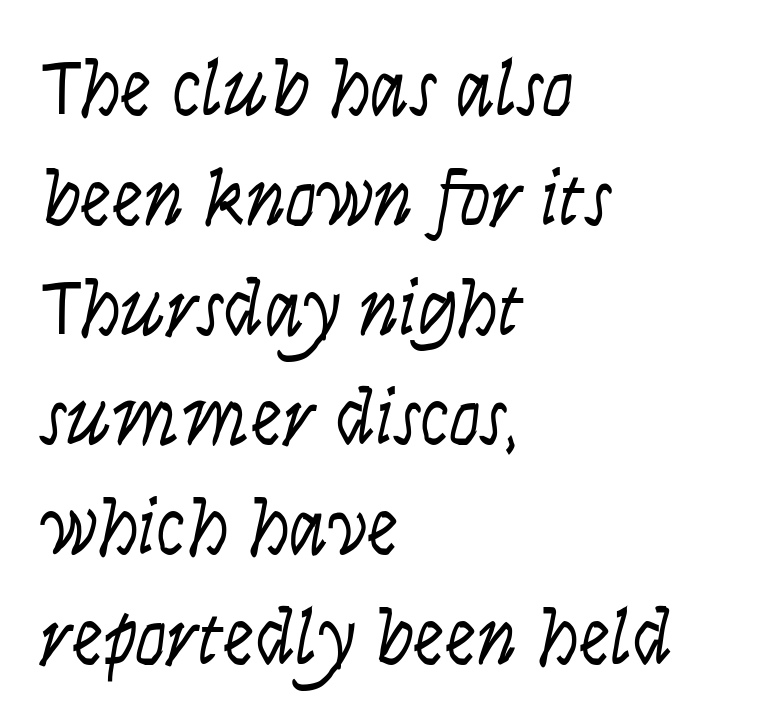
{"serif": "no", "bold": "no", "weight": "light", "width": "condensed", "stroke_contrast": "low", "x_height": "large", "monospaced": "no", "underline": "no", "align": "left", "line_spacing": "normal", "line_spacing_ratio": 1.39, "letter_spacing": "normal", "letter_spacing_em": 0.0, "glyph_px": 79}
